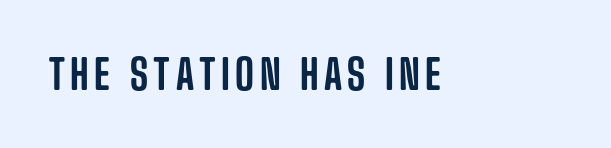
The image shows 41 px condensed sans-serif type, upright; set not underlined; low stroke contrast and a large x-height.
